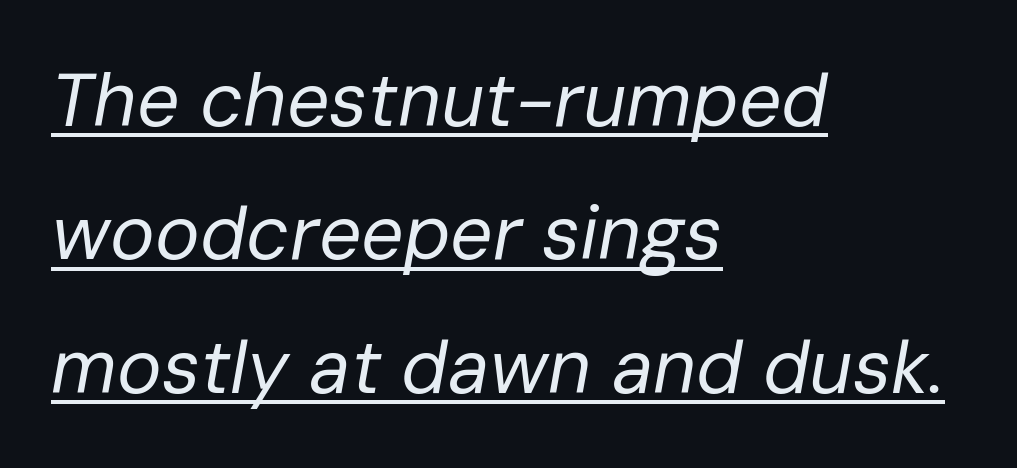
The image shows 75 px regular-weight type, italic (leaning right); set left-aligned, line spacing 1.78x, normal letter spacing, underlined; low stroke contrast and a medium x-height.
